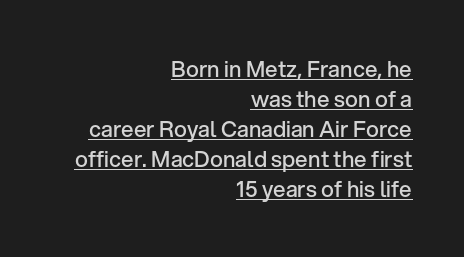
Q: Is the text bold? A: Semi-bold.
Q: Is the text italic (slanted)? A: No, it is upright.
Q: Is the text underlined? A: Yes.
Q: How is the paragraph aligned? A: Right-aligned.
Q: Is the spacing between letters normal or unusually wide? A: Normal.
Q: Is the spacing between lines tight, normal or loose? A: Normal.
